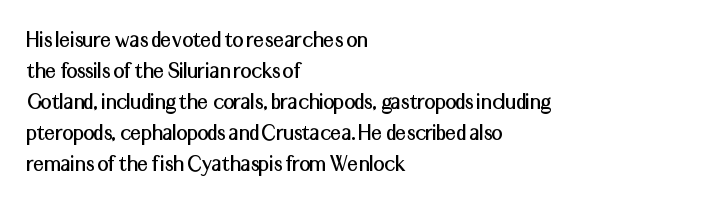
The rag falls on the right side of this text block. How would I describe the line gaps? Plain and ordinary. Ordinary non-slanted type is in use. The gaps between neighbouring characters are ordinary and unremarkable.
